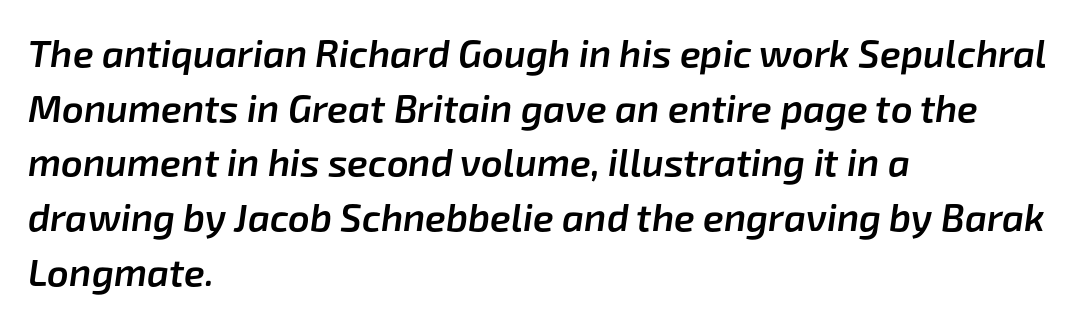
The image shows 38 px semibold type, italic (leaning right); set left-aligned, normal line spacing (1.44x), normal letter spacing, not underlined; low stroke contrast and a medium x-height.
